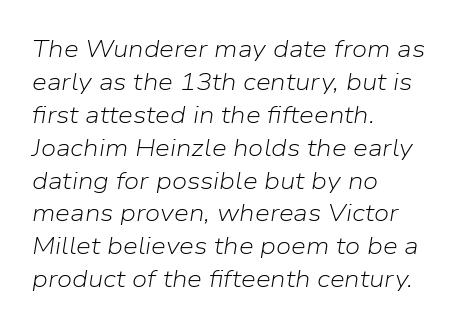
The image shows 24 px text type, italic (leaning right); set left-aligned, normal line spacing (1.37x), normal letter spacing, not underlined.
